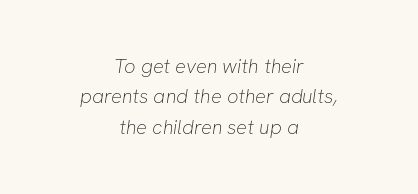
The image shows 20 px text type; set centered, normal line spacing (1.52x), normal letter spacing, not underlined.
